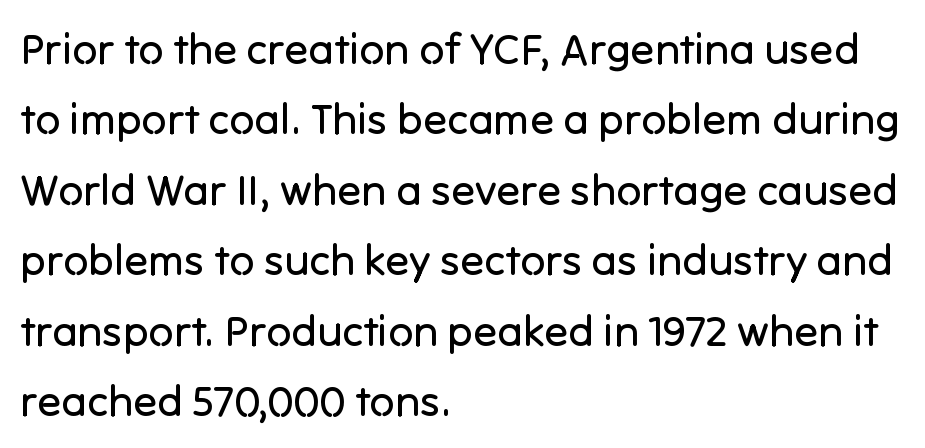
Q: Is the text bold? A: No.
Q: Is the text italic (slanted)? A: No, it is upright.
Q: Is the typeface a serif or a sans-serif typeface? A: Sans-serif.
Q: Is the text underlined? A: No.
Q: How is the paragraph aligned? A: Left-aligned.
Q: Is the spacing between letters normal or unusually wide? A: Normal.
Q: Is the spacing between lines tight, normal or loose? A: Normal.
Q: Width (condensed, normal, or wide)? A: Normal.
Q: Stroke contrast? A: Low.
Q: x-height? A: Medium.
Q: Monospaced? A: No.
